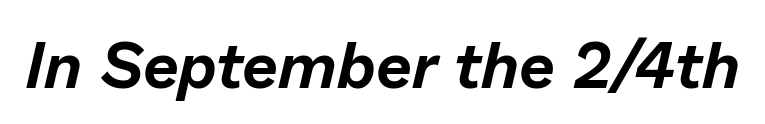
The face used here is proportionally spaced, like ordinary book or web type. Caption: standard tracking, unaltered. Plain, unruled lines of type. You can tell it's italic because the verticals aren't actually vertical.
